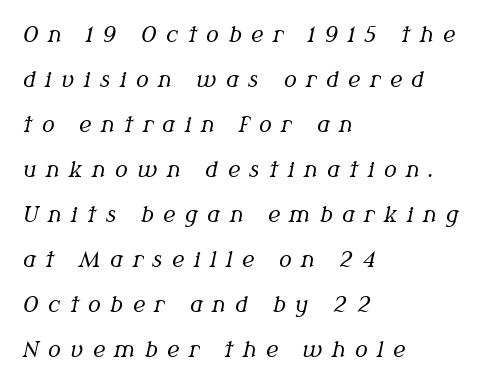
The image shows 21 px text type, italic (leaning right); set left-aligned, loose line spacing (2.14x), unusually wide letter spacing (+0.46 em), not underlined.
